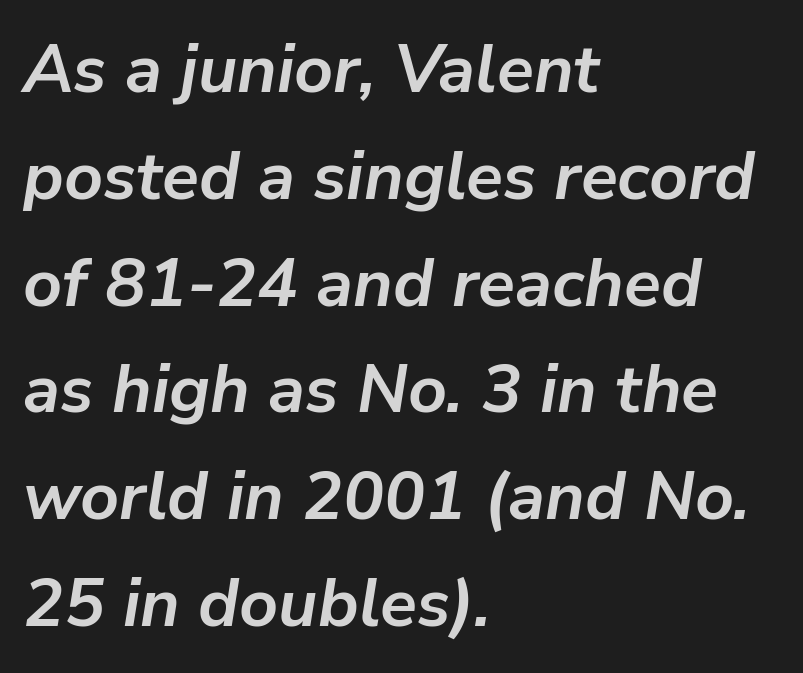
Q: Is the text bold? A: Yes.
Q: Is the text italic (slanted)? A: Yes, it leans right by about 9 degrees.
Q: Is the text underlined? A: No.
Q: How is the paragraph aligned? A: Left-aligned.
Q: Is the spacing between letters normal or unusually wide? A: Normal.
Q: Is the spacing between lines tight, normal or loose? A: Normal.
Q: Width (condensed, normal, or wide)? A: Normal.
Q: Stroke contrast? A: Low.
Q: x-height? A: Medium.
Q: Monospaced? A: No.
